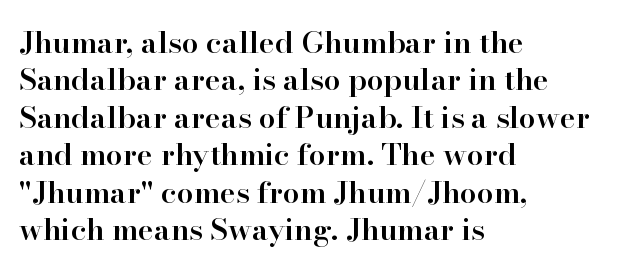
Q: Is the text bold? A: Semi-bold.
Q: Is the text italic (slanted)? A: No, it is upright.
Q: Is the typeface a serif or a sans-serif typeface? A: Serif.
Q: Is the text underlined? A: No.
Q: How is the paragraph aligned? A: Left-aligned.
Q: Is the spacing between letters normal or unusually wide? A: Normal.
Q: Is the spacing between lines tight, normal or loose? A: Normal.
Q: Width (condensed, normal, or wide)? A: Normal.
Q: Stroke contrast? A: High.
Q: x-height? A: Small.
Q: Monospaced? A: No.
